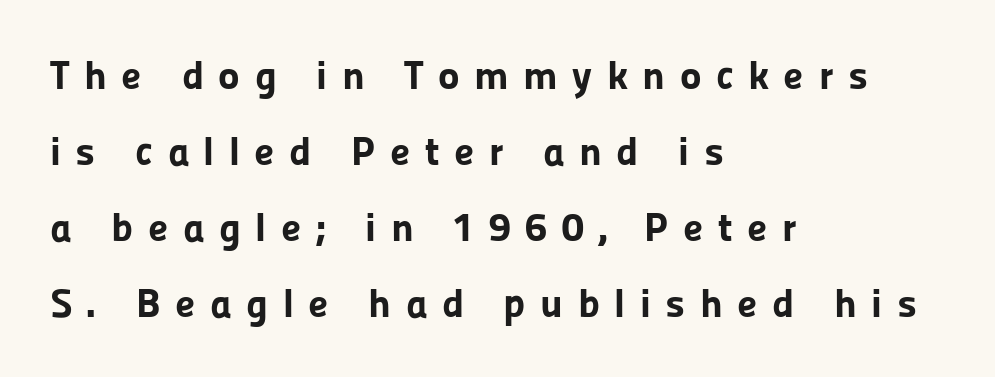
{"serif": "no", "italic": "no", "bold": "yes", "weight": "bold", "width": "normal", "stroke_contrast": "low", "x_height": "medium", "monospaced": "no", "underline": "no", "align": "left", "line_spacing_ratio": 1.85, "letter_spacing": "wide", "letter_spacing_em": 0.35, "glyph_px": 41}
